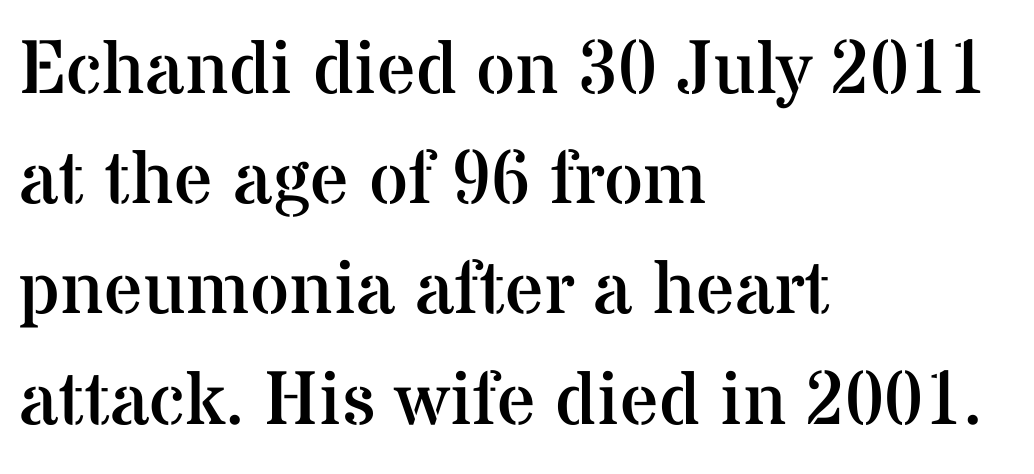
{"serif": "yes", "italic": "no", "bold": "no", "weight": "regular", "width": "normal", "stroke_contrast": "medium", "x_height": "medium", "monospaced": "no", "underline": "no", "align": "left", "line_spacing": "normal", "line_spacing_ratio": 1.45, "letter_spacing": "normal", "letter_spacing_em": 0.0, "glyph_px": 76}
